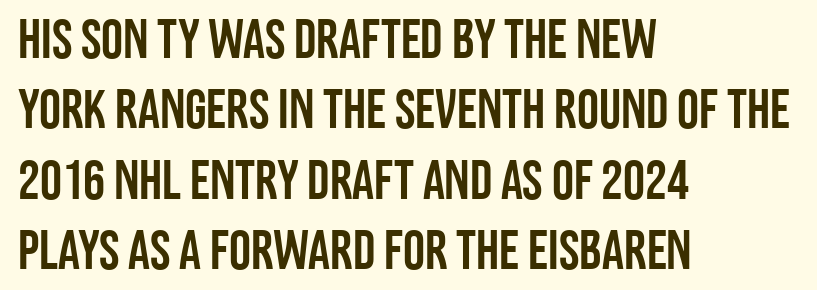
Q: Is the text italic (slanted)? A: No, it is upright.
Q: Is the typeface a serif or a sans-serif typeface? A: Sans-serif.
Q: Is the text underlined? A: No.
Q: How is the paragraph aligned? A: Left-aligned.
Q: Is the spacing between letters normal or unusually wide? A: Normal.
Q: Is the spacing between lines tight, normal or loose? A: Normal.
Q: Width (condensed, normal, or wide)? A: Condensed.
Q: Stroke contrast? A: Low.
Q: x-height? A: Large.
Q: Monospaced? A: No.
